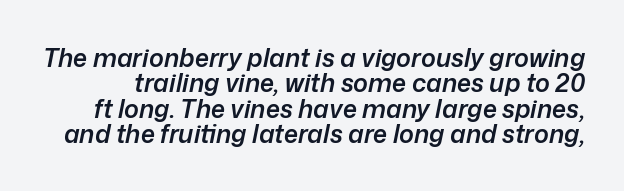
{"italic": "yes", "lean": "right", "slant_degrees": 12, "bold": "semi", "underline": "no", "line_spacing": "tight", "line_spacing_ratio": 1.02, "letter_spacing": "normal", "letter_spacing_em": 0.0, "glyph_px": 25}
